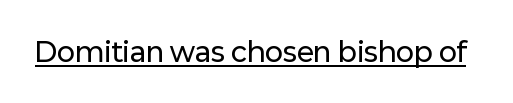
In terms of letterspacing, this is plain default setting. Ascenders rise straight up at ninety degrees. Underline: present.
